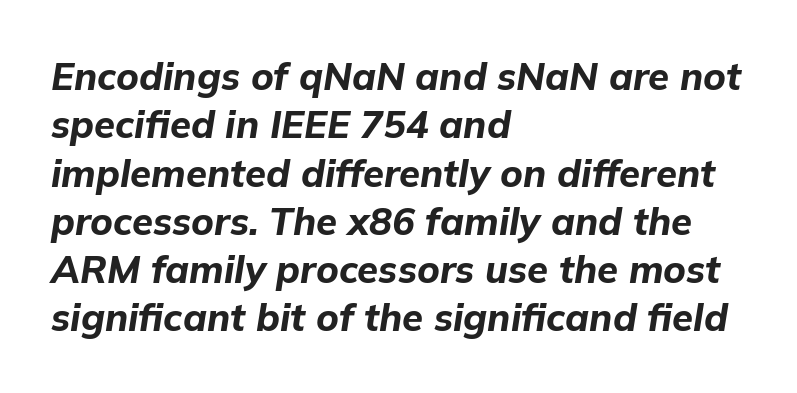
{"italic": "yes", "lean": "right", "slant_degrees": 9, "bold": "yes", "weight": "bold", "width": "normal", "stroke_contrast": "low", "x_height": "medium", "monospaced": "no", "underline": "no", "align": "left", "line_spacing": "normal", "line_spacing_ratio": 1.27, "letter_spacing": "normal", "letter_spacing_em": 0.0, "glyph_px": 38}
